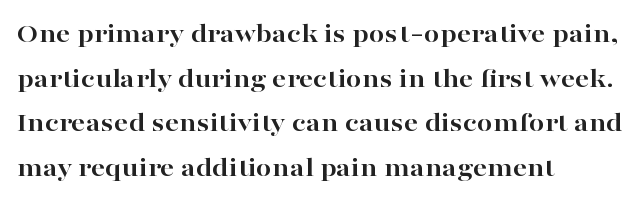
The image shows 28 px bold, wide serif type, upright; set left-aligned, normal line spacing (1.59x), normal letter spacing, not underlined; high stroke contrast and a medium x-height.
